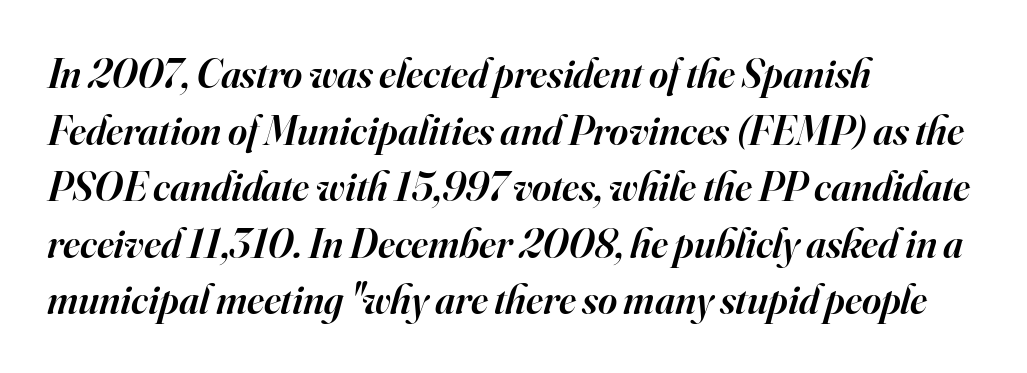
This sample has the flowing, uneven cadence of proportional lettering. These lines keep a tight, regular rhythm from letter to letter. Moderately thickened strokes mark this as semibold type. How would I describe the line gaps? Plain and ordinary. Compared with ordinary roman type, these characters are visibly tilted. The strip under each line holds only bare page.
